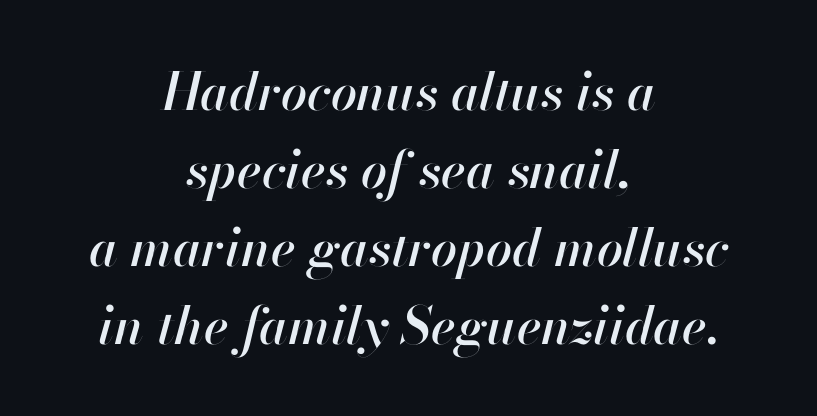
Q: Is the text italic (slanted)? A: Yes, it leans right by about 13 degrees.
Q: Is the text underlined? A: No.
Q: How is the paragraph aligned? A: Centered.
Q: Is the spacing between letters normal or unusually wide? A: Normal.
Q: Is the spacing between lines tight, normal or loose? A: Normal.
Q: Width (condensed, normal, or wide)? A: Normal.
Q: Stroke contrast? A: High.
Q: x-height? A: Small.
Q: Monospaced? A: No.
